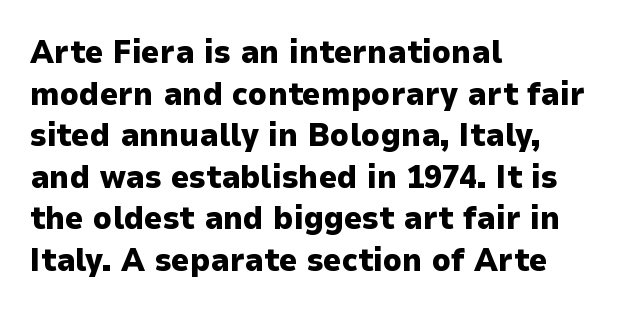
The image shows 32 px heavy sans-serif type, upright; set left-aligned, normal line spacing (1.3x), normal letter spacing, not underlined; low stroke contrast and a medium x-height.
